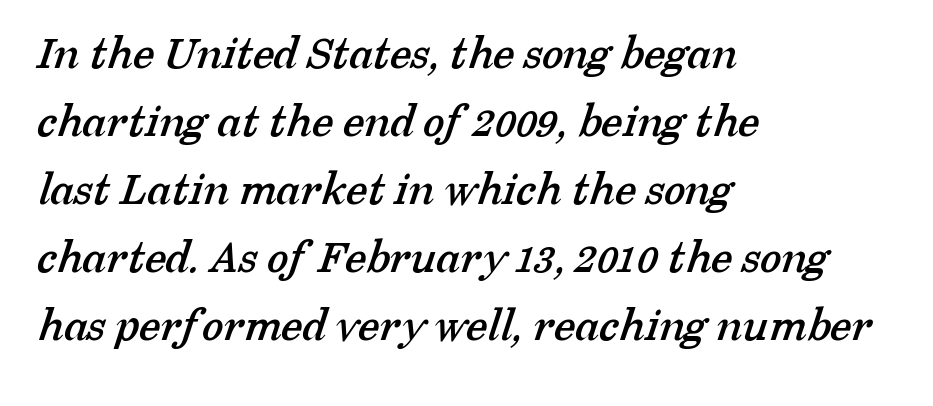
The face used here is rendered with its standard letterfit. Little horizontal feet cap the strokes, marking this as serif type. Varying glyph widths throughout — classic text-font behaviour. The line-height multiplier appears to be the usual default.
